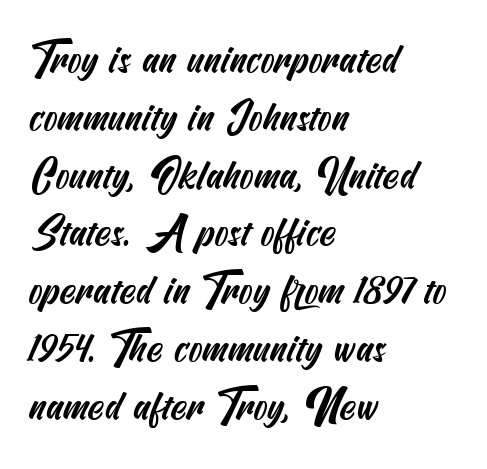
Q: Is the typeface a serif or a sans-serif typeface? A: Sans-serif.
Q: Is the text underlined? A: No.
Q: How is the paragraph aligned? A: Left-aligned.
Q: Is the spacing between letters normal or unusually wide? A: Normal.
Q: Is the spacing between lines tight, normal or loose? A: Normal.
Q: Width (condensed, normal, or wide)? A: Condensed.
Q: Stroke contrast? A: Medium.
Q: x-height? A: Small.
